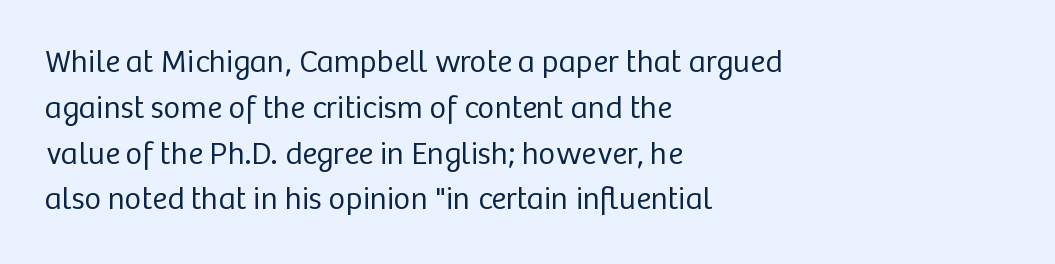
Nothing sits at the stroke ends, so this counts as sans-serif. These lines were composed using upright roman letters. This sample keeps an unexceptional amount of space between lines. The horizontal fit of the characters is conventional and even. Is this a fixed-width face? No — the glyphs have proportional, varying widths.
